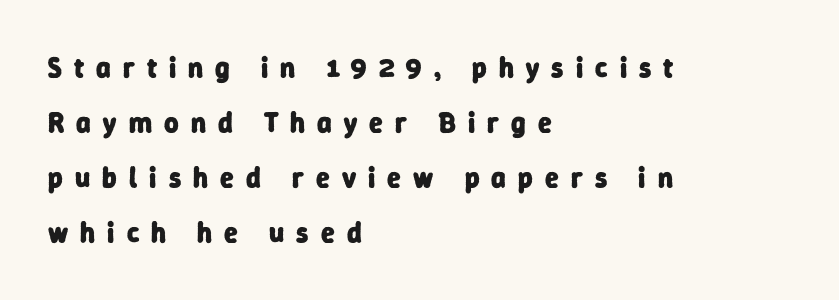
Q: Is the text bold? A: Yes.
Q: Is the typeface a serif or a sans-serif typeface? A: Sans-serif.
Q: Is the text underlined? A: No.
Q: How is the paragraph aligned? A: Left-aligned.
Q: Is the spacing between letters normal or unusually wide? A: Unusually wide.
Q: Is the spacing between lines tight, normal or loose? A: Loose.
Q: Width (condensed, normal, or wide)? A: Normal.
Q: Stroke contrast? A: Low.
Q: x-height? A: Medium.
Q: Monospaced? A: No.
